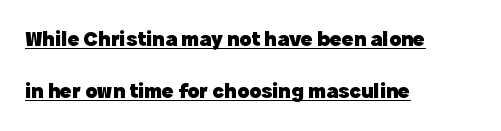
The image shows 22 px bold type, upright; set left-aligned, loose line spacing (2.38x), normal letter spacing, underlined.
